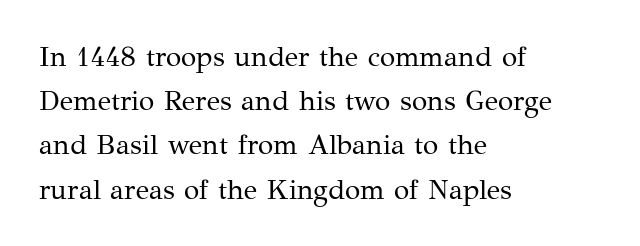
The image shows 28 px regular-weight serif type, upright; set left-aligned, normal line spacing (1.58x), normal letter spacing, not underlined; medium stroke contrast and a medium x-height.
